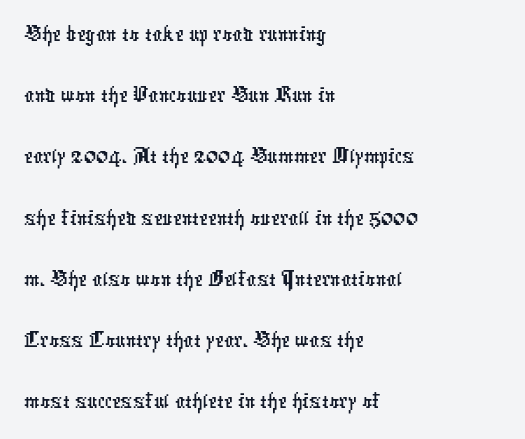
Q: Is the typeface a serif or a sans-serif typeface? A: Sans-serif.
Q: Is the text underlined? A: No.
Q: How is the paragraph aligned? A: Left-aligned.
Q: Is the spacing between letters normal or unusually wide? A: Normal.
Q: Is the spacing between lines tight, normal or loose? A: Normal.
Q: Width (condensed, normal, or wide)? A: Condensed.
Q: Stroke contrast? A: Low.
Q: x-height? A: Medium.
Q: Monospaced? A: No.
